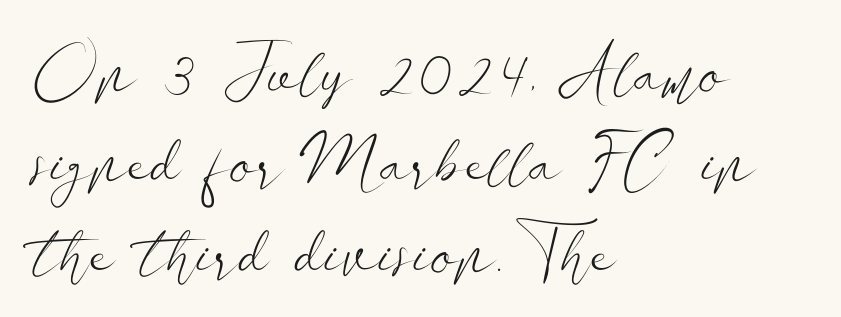
The image shows 69 px light, wide sans-serif type; set left-aligned, normal line spacing (1.31x), normal letter spacing, not underlined; low stroke contrast and a small x-height.
